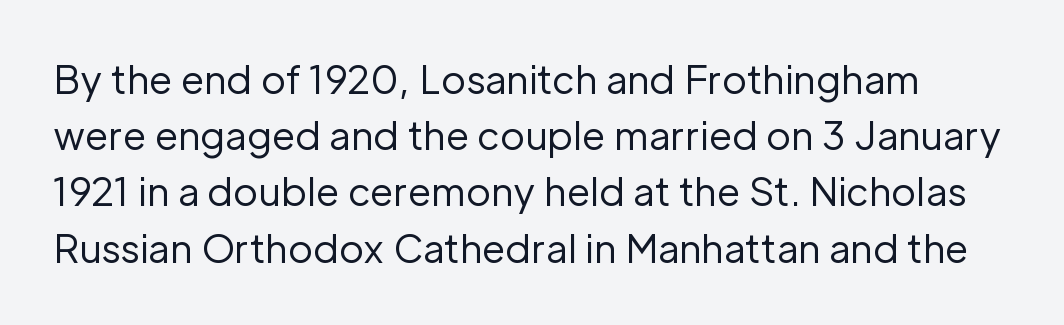
The letters look calm and open, with moderate or lighter stems. The font family rendered here belongs to the sans-serif group. The axis of the letterforms is exactly vertical. Clear beneath every line of the passage. The rendering keeps characters at their native spacing. Looks like regular typesetting: each glyph gets only the width it needs.
